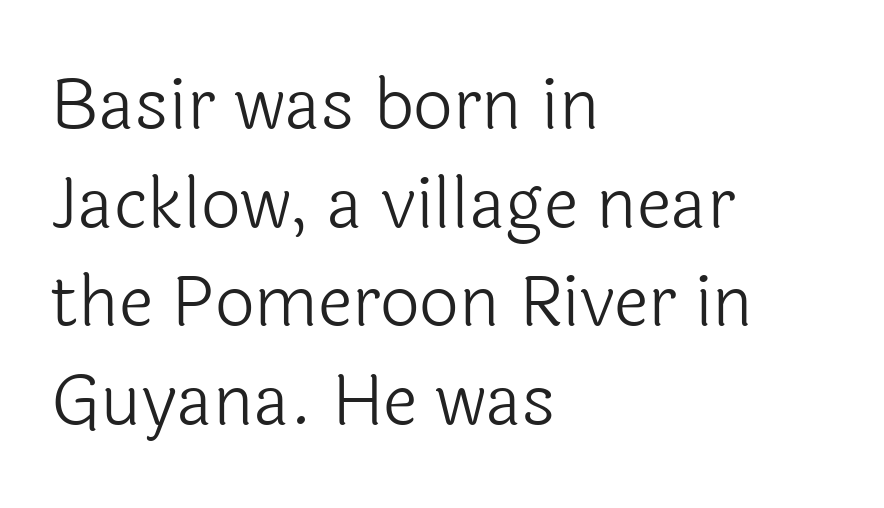
Q: Is the text bold? A: No.
Q: Is the text italic (slanted)? A: No, it is upright.
Q: Is the typeface a serif or a sans-serif typeface? A: Sans-serif.
Q: Is the text underlined? A: No.
Q: How is the paragraph aligned? A: Left-aligned.
Q: Is the spacing between letters normal or unusually wide? A: Normal.
Q: Is the spacing between lines tight, normal or loose? A: Normal.
Q: Width (condensed, normal, or wide)? A: Normal.
Q: x-height? A: Medium.
Q: Monospaced? A: No.
